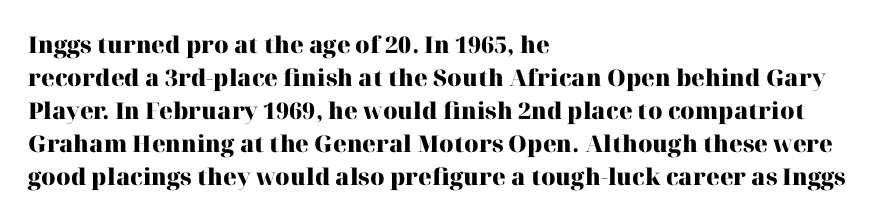
{"italic": "no", "bold": "yes", "underline": "no", "align": "left", "line_spacing": "normal", "line_spacing_ratio": 1.44, "letter_spacing": "normal", "letter_spacing_em": 0.0, "glyph_px": 23}
